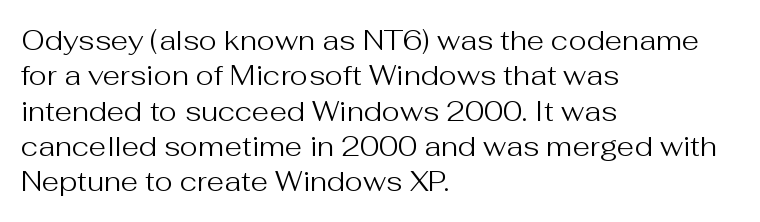
Q: Is the text bold? A: No.
Q: Is the text italic (slanted)? A: No, it is upright.
Q: Is the typeface a serif or a sans-serif typeface? A: Sans-serif.
Q: Is the text underlined? A: No.
Q: How is the paragraph aligned? A: Left-aligned.
Q: Is the spacing between letters normal or unusually wide? A: Normal.
Q: Is the spacing between lines tight, normal or loose? A: Normal.
Q: Width (condensed, normal, or wide)? A: Normal.
Q: Stroke contrast? A: Medium.
Q: x-height? A: Medium.
Q: Monospaced? A: No.
